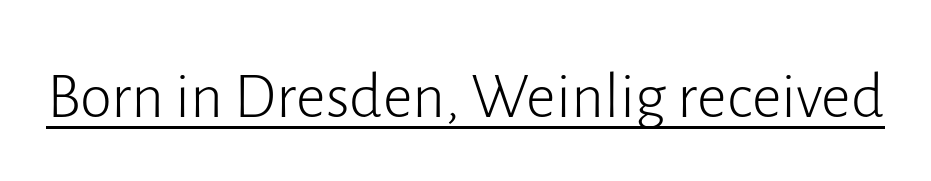
{"serif": "no", "italic": "no", "bold": "no", "weight": "light", "width": "normal", "stroke_contrast": "low", "x_height": "medium", "monospaced": "no", "underline": "yes", "letter_spacing": "normal", "letter_spacing_em": 0.0, "glyph_px": 65}
